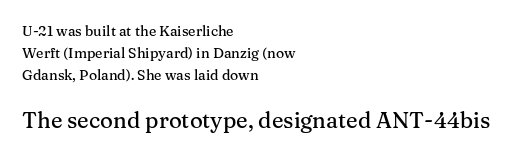
Evenly set lines give the paragraph a standard silhouette. The compositor pushed each line to the left boundary. Which of the two is more prominent by size? The second, at the bottom. Vertical strokes here are truly vertical. The area under the type is left untouched.
